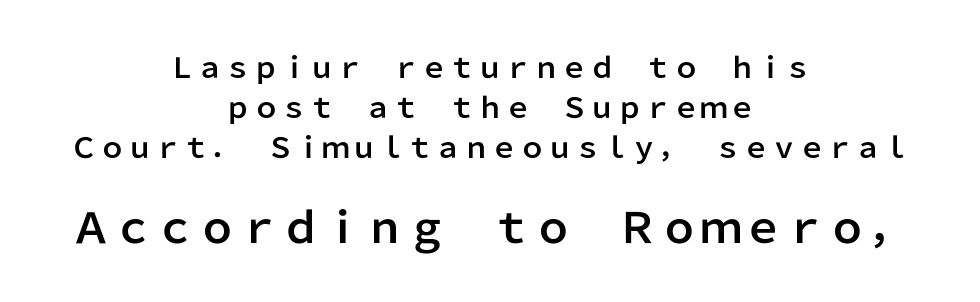
The image shows 42 px sans-serif type, upright; set centered, normal line spacing (1.42x), normal letter spacing, not underlined; the second (bottom) block is 1.5x larger; low stroke contrast and a medium x-height.
